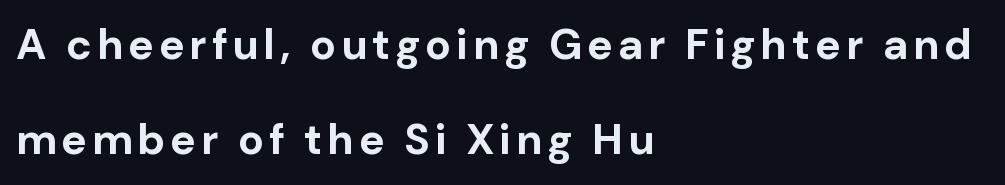
Stroke thickness is high; the sample reads as a true bold. Reading down the column, the eye jumps a long way to each next line. The rag falls on the right side of this text block. The typography opts for an upright posture over an oblique one. You could not count columns in this text — the font is proportionally spaced. The designer went with a sans here, leaving each stem footless.
